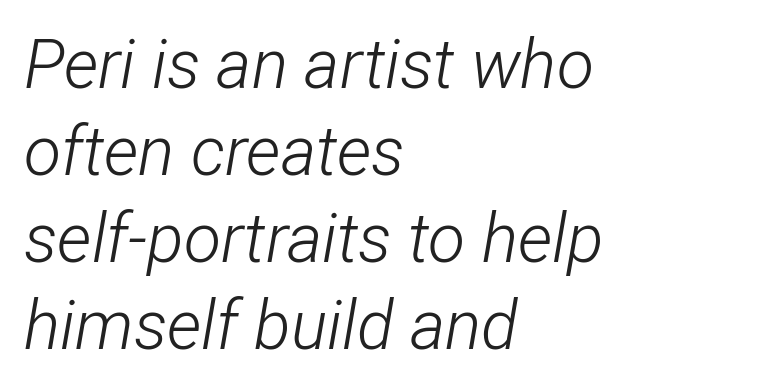
{"italic": "yes", "lean": "right", "slant_degrees": 12, "bold": "no", "weight": "light", "width": "condensed", "stroke_contrast": "low", "x_height": "medium", "monospaced": "no", "underline": "no", "align": "left", "line_spacing": "normal", "line_spacing_ratio": 1.28, "letter_spacing": "normal", "letter_spacing_em": 0.0, "glyph_px": 68}
